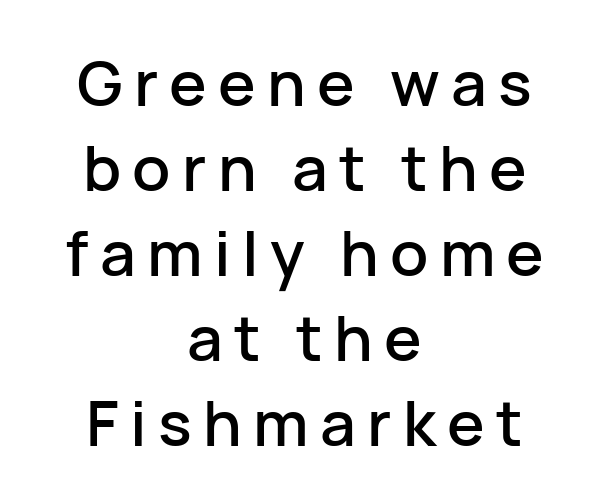
Look at the bottom of the vertical strokes: they stop flat, with no serifs. Teacher's note: observe the equal gaps on both sides — that is centered alignment. Tall strokes in this sample are plumb rather than angled. Each row of text sits above clean, open space.
